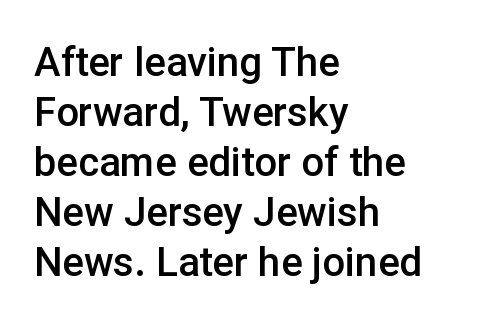
Is this a fixed-width face? No — the glyphs have proportional, varying widths. If you measured baseline to baseline, you'd find a middling distance. The type sits square on the baseline with zero lean. Typographic density is moderately raised because the face is semibold. Tracking value appears to be zero — textbook default spacing.
